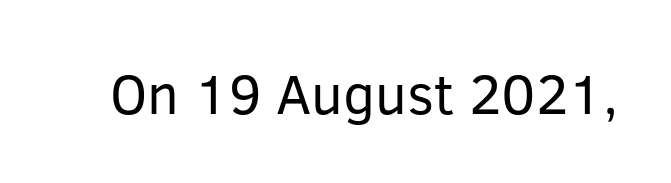
{"serif": "no", "italic": "no", "bold": "no", "weight": "regular", "width": "normal", "stroke_contrast": "low", "x_height": "medium", "monospaced": "no", "underline": "no", "letter_spacing": "normal", "letter_spacing_em": 0.0, "glyph_px": 56}
